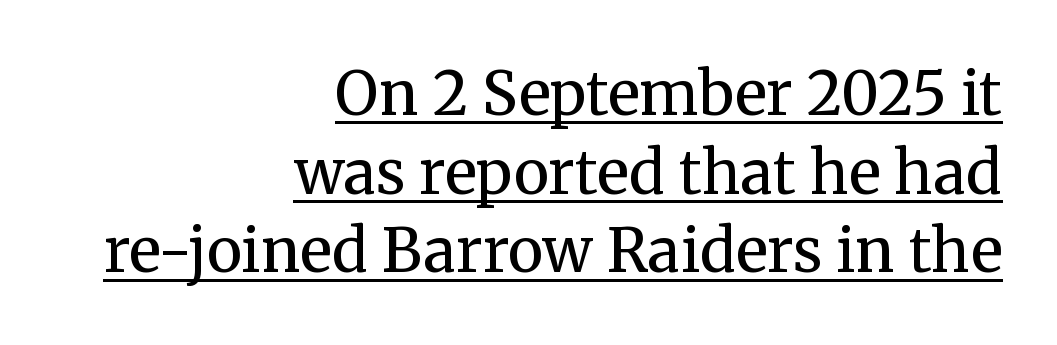
{"serif": "yes", "italic": "no", "bold": "no", "weight": "regular", "width": "normal", "stroke_contrast": "medium", "x_height": "medium", "monospaced": "no", "underline": "yes", "align": "right", "line_spacing": "normal", "line_spacing_ratio": 1.31, "letter_spacing": "normal", "letter_spacing_em": 0.0, "glyph_px": 60}
